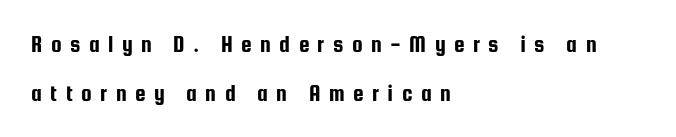
Glyph-to-glyph distance is far greater than everyday printed text. The rendering uses a large line-height, opening up the rows. The ragged edge is on the right, which tells us the setting is flush left. Ascenders rise straight up at ninety degrees. Nobody drew a line under any word here.
